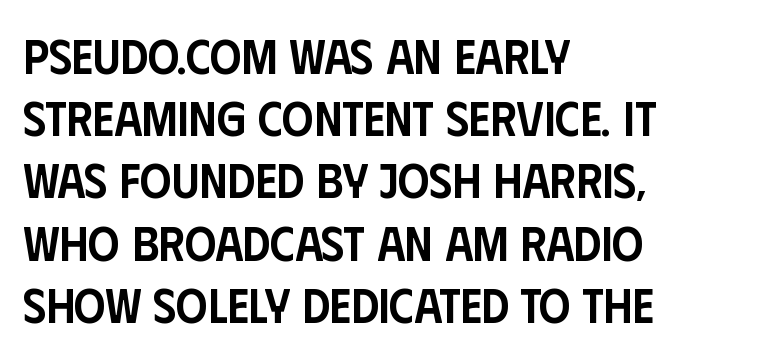
Q: Is the text bold? A: Semi-bold.
Q: Is the text italic (slanted)? A: No, it is upright.
Q: Is the typeface a serif or a sans-serif typeface? A: Sans-serif.
Q: Is the text underlined? A: No.
Q: How is the paragraph aligned? A: Left-aligned.
Q: Is the spacing between letters normal or unusually wide? A: Normal.
Q: Is the spacing between lines tight, normal or loose? A: Normal.
Q: Width (condensed, normal, or wide)? A: Condensed.
Q: Stroke contrast? A: Low.
Q: x-height? A: Large.
Q: Monospaced? A: No.
